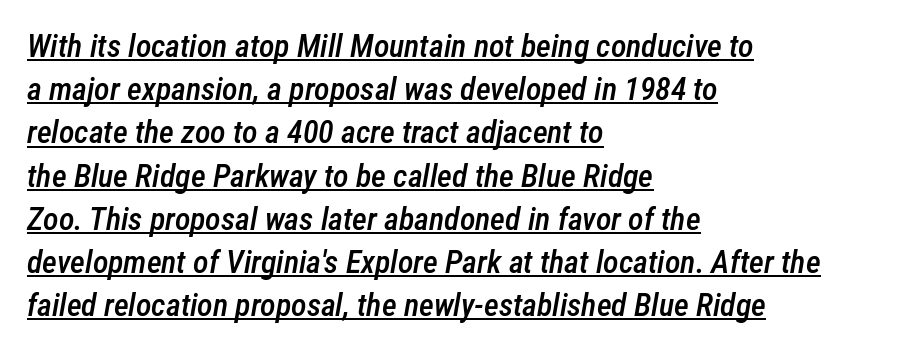
Q: Is the text bold? A: Semi-bold.
Q: Is the text italic (slanted)? A: Yes, it leans right by about 12 degrees.
Q: Is the text underlined? A: Yes.
Q: How is the paragraph aligned? A: Left-aligned.
Q: Is the spacing between letters normal or unusually wide? A: Normal.
Q: Is the spacing between lines tight, normal or loose? A: Normal.
Q: Width (condensed, normal, or wide)? A: Condensed.
Q: Stroke contrast? A: Low.
Q: x-height? A: Medium.
Q: Monospaced? A: No.
